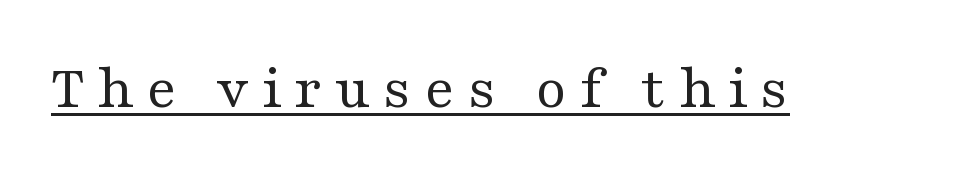
{"serif": "yes", "italic": "no", "bold": "no", "weight": "regular", "width": "wide", "stroke_contrast": "medium", "x_height": "medium", "monospaced": "no", "underline": "yes", "letter_spacing": "wide", "letter_spacing_em": 0.2, "glyph_px": 63}
